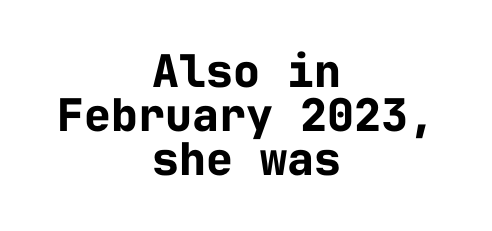
Q: Is the text bold? A: Yes.
Q: Is the text italic (slanted)? A: No, it is upright.
Q: Is the typeface a serif or a sans-serif typeface? A: Sans-serif.
Q: Is the text underlined? A: No.
Q: How is the paragraph aligned? A: Centered.
Q: Is the spacing between letters normal or unusually wide? A: Normal.
Q: Is the spacing between lines tight, normal or loose? A: Tight.
Q: Width (condensed, normal, or wide)? A: Normal.
Q: Stroke contrast? A: Low.
Q: x-height? A: Medium.
Q: Monospaced? A: Yes.
